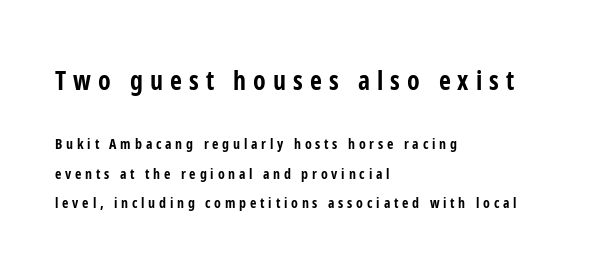
{"italic": "no", "bold": "yes", "underline": "no", "align": "left", "line_spacing": "loose", "line_spacing_ratio": 2.1, "letter_spacing": "wide", "letter_spacing_em": 0.27, "larger_block": "first", "size_ratio": 1.86, "glyph_px": 26}
